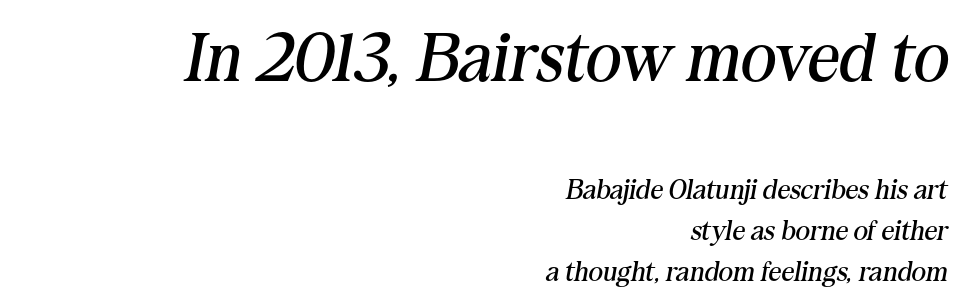
Q: Is the text bold? A: No.
Q: Is the text italic (slanted)? A: Yes, it leans right by about 10 degrees.
Q: Is the typeface a serif or a sans-serif typeface? A: Serif.
Q: Is the text underlined? A: No.
Q: How is the paragraph aligned? A: Right-aligned.
Q: Is the spacing between letters normal or unusually wide? A: Normal.
Q: Is the spacing between lines tight, normal or loose? A: Normal.
Q: Which block of text is set in a larger size, the first (top) or the second (bottom)? A: The first (top) one.
Q: Width (condensed, normal, or wide)? A: Normal.
Q: Stroke contrast? A: Medium.
Q: x-height? A: Medium.
Q: Monospaced? A: No.
